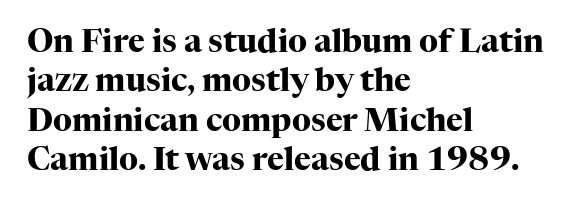
It's the straight-up-and-down kind of type. The line texture is even and compact thanks to regular tracking. Honestly, there is no underline to notice here at all. Notice how thick the strokes are: this is what a full bold looks like. These lines are set flush left with a ragged right edge. The characters display serif detailing at their extremities.
